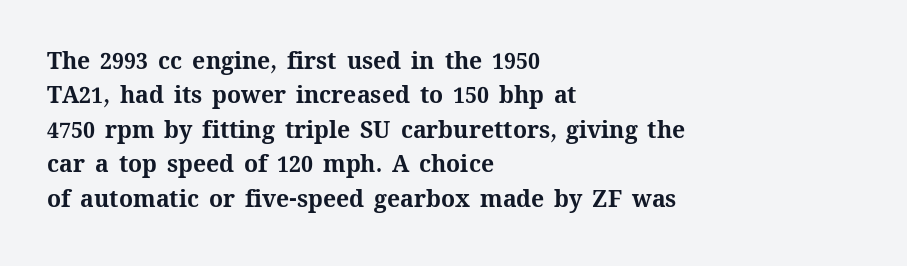
Is the letter spacing exaggerated? No — it looks like the ordinary default. Reading down the block, your eye returns to a fixed left position each line. Heavy-handed strokes throughout: this text is bold. Just letters on the line, the space beneath them empty. Baseline-to-baseline distance is the conventional proportion of letter height. A roman cut, with each character standing at attention.
